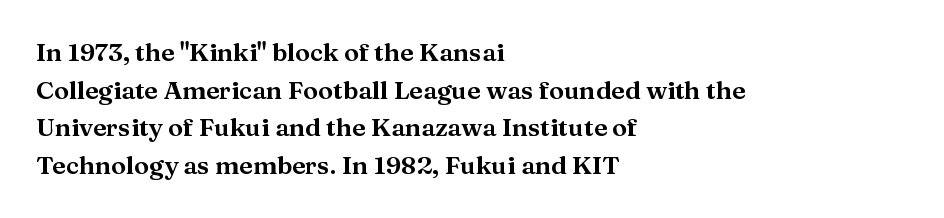
The image shows 25 px text type, upright; set left-aligned, normal line spacing (1.51x), normal letter spacing, not underlined.
